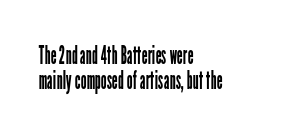
Q: Is the text bold? A: No.
Q: Is the text italic (slanted)? A: No, it is upright.
Q: Is the text underlined? A: No.
Q: How is the paragraph aligned? A: Left-aligned.
Q: Is the spacing between letters normal or unusually wide? A: Normal.
Q: Is the spacing between lines tight, normal or loose? A: Tight.
